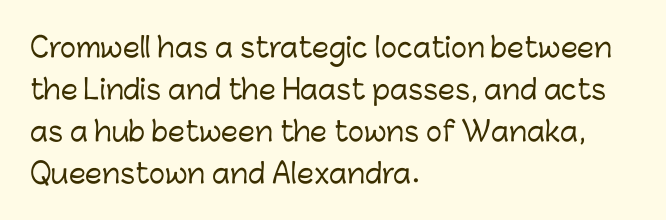
The image shows 27 px text type, upright; set left-aligned, normal line spacing (1.55x), normal letter spacing, not underlined.
